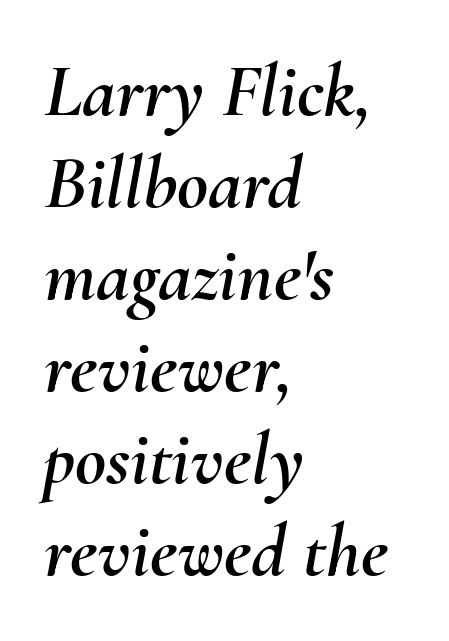
{"italic": "yes", "lean": "right", "slant_degrees": 10, "width": "normal", "stroke_contrast": "medium", "x_height": "small", "monospaced": "no", "underline": "no", "align": "left", "line_spacing_ratio": 1.21, "letter_spacing": "normal", "letter_spacing_em": 0.0, "glyph_px": 76}
